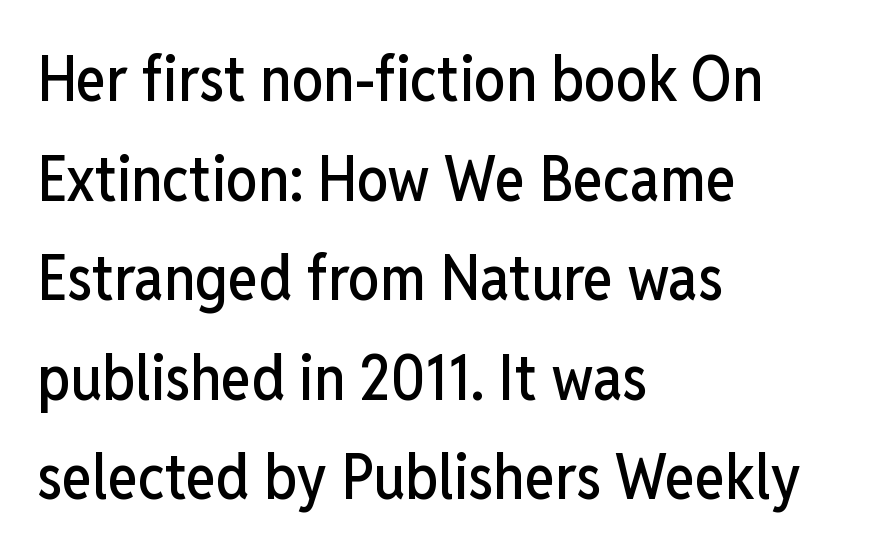
{"serif": "no", "italic": "no", "width": "condensed", "stroke_contrast": "low", "x_height": "medium", "monospaced": "no", "underline": "no", "align": "left", "line_spacing": "normal", "line_spacing_ratio": 1.58, "letter_spacing": "normal", "letter_spacing_em": 0.0, "glyph_px": 63}
